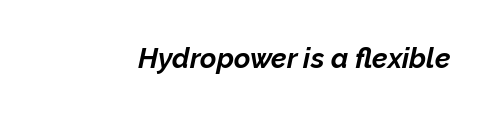
Q: Is the text bold? A: Yes.
Q: Is the text italic (slanted)? A: Yes, it leans right by about 12 degrees.
Q: Is the text underlined? A: No.
Q: Is the spacing between letters normal or unusually wide? A: Normal.
Q: Width (condensed, normal, or wide)? A: Normal.
Q: Stroke contrast? A: Low.
Q: x-height? A: Medium.
Q: Monospaced? A: No.
